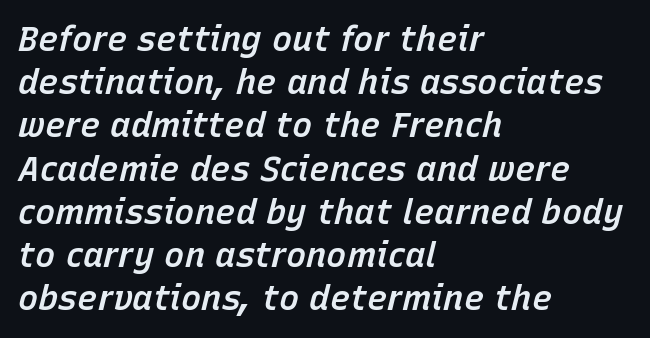
The image shows 34 px semibold type, italic (leaning right); set left-aligned, normal line spacing (1.27x), normal letter spacing, not underlined; low stroke contrast and a medium x-height.
